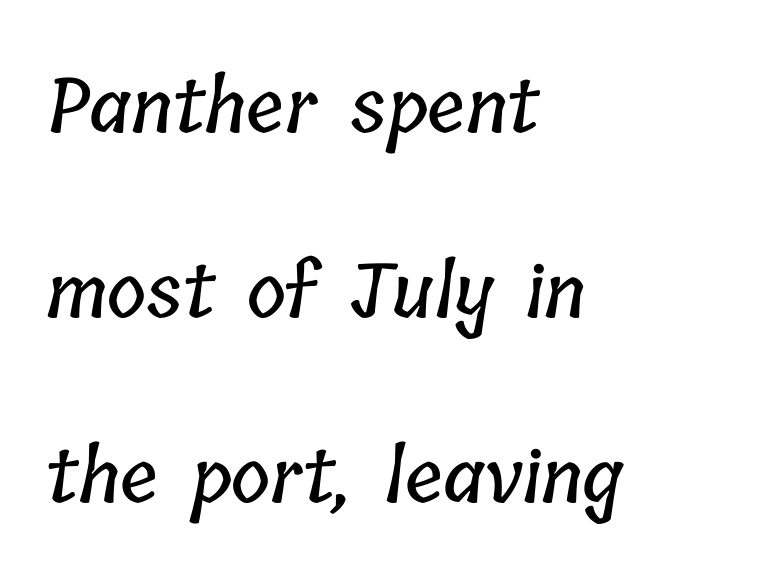
{"width": "condensed", "stroke_contrast": "low", "x_height": "medium", "monospaced": "no", "underline": "no", "align": "left", "line_spacing": "loose", "line_spacing_ratio": 2.47, "letter_spacing": "normal", "letter_spacing_em": 0.0, "glyph_px": 75}
